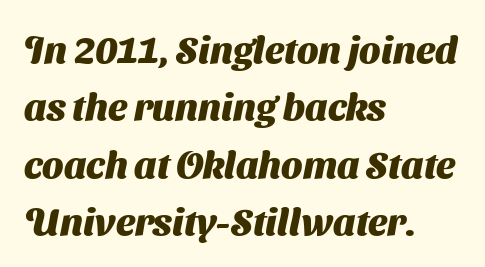
Do the characters align in a grid? No, the font is proportional. Emphasis by weight is at full strength: bold. The designer went with a sans here, leaving each stem footless. Short note: letters normally spaced. The words here are not underlined.
